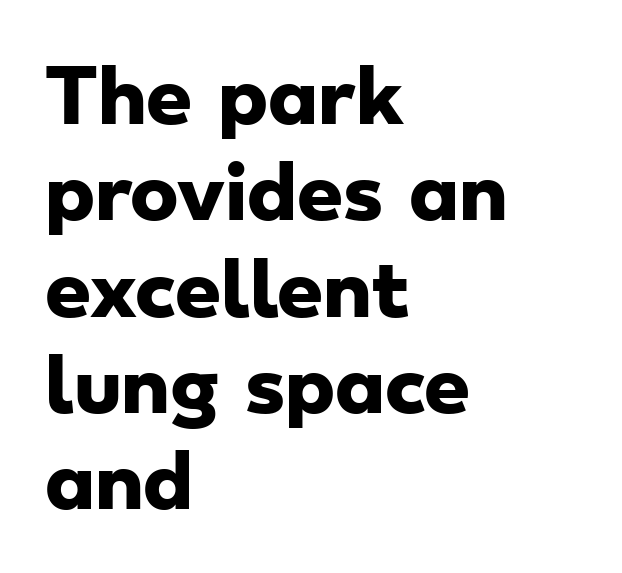
The face used here is proportionally spaced, like ordinary book or web type. Left-aligned paragraph, ragged on the right. Here the glyphs are tracked normally, forming tight word shapes. The space directly below the letters is spotless. Vertical spacing — default. The face used here is a sans, in the tradition of grotesques and geometrics.
